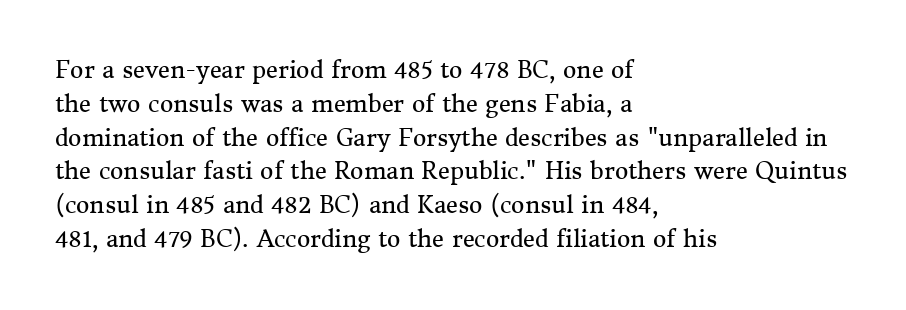
Just letters on the line, the space beneath them empty. Evenly set lines give the paragraph a standard silhouette. Heft: none added — not bold. Notice how the passage keeps a crisp vertical edge on the left only. No extra tracking has been applied to these lines. A roman cut, with each character standing at attention.
